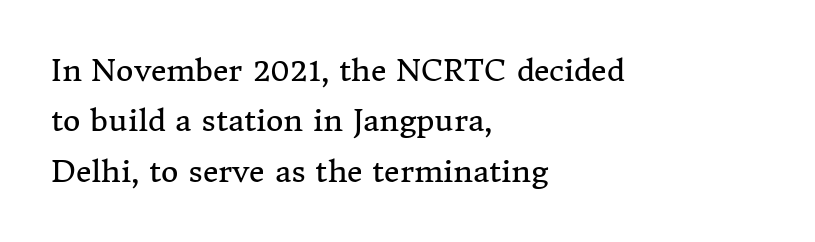
A typesetter would label this face a serif. Teacher's note: observe the even left margin — that is flush-left alignment. Check under the words: just untouched page. Line spacing here is normal.
